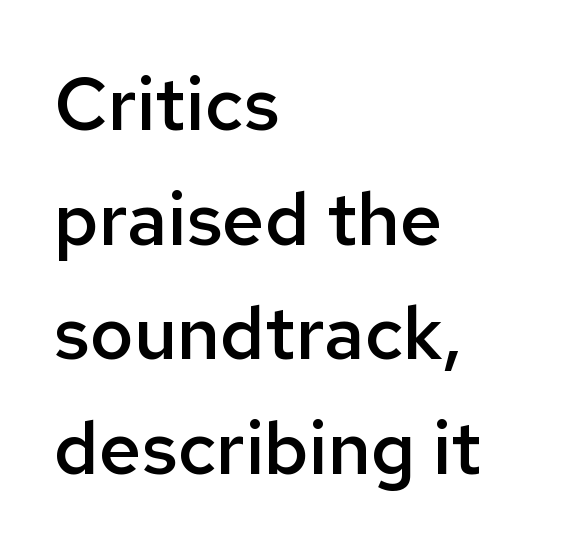
{"serif": "no", "italic": "no", "bold": "semi", "weight": "semibold", "width": "normal", "stroke_contrast": "low", "x_height": "medium", "monospaced": "no", "underline": "no", "align": "left", "line_spacing": "normal", "line_spacing_ratio": 1.55, "letter_spacing": "normal", "letter_spacing_em": 0.0, "glyph_px": 74}
